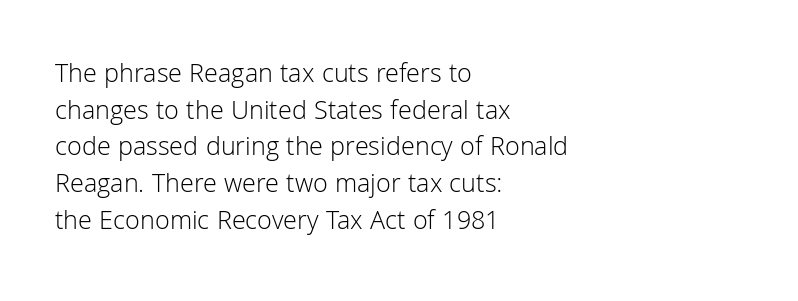
Reading down the block, your eye returns to a fixed left position each line. Do the letters lean? They stand straight. The strip under each line holds only bare page. Bold? No — there's no thickening of the strokes. Line spacing here is normal. Glyph-to-glyph distance matches everyday printed text.
